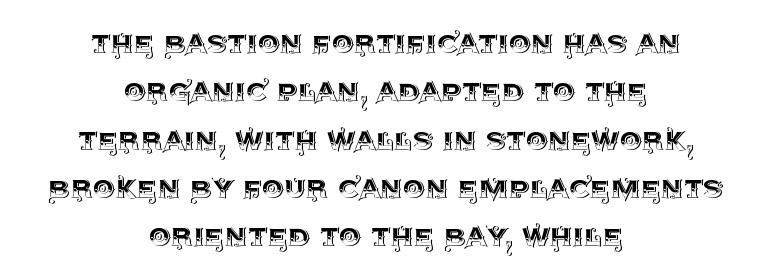
The image shows 35 px text type, upright; set centered, normal line spacing (1.38x), normal letter spacing, not underlined; a large x-height.
